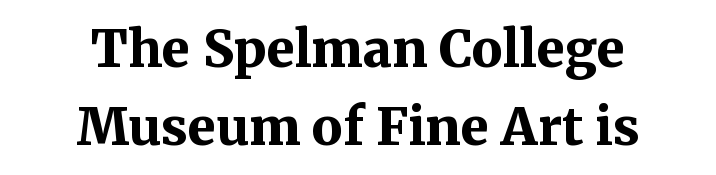
Q: Is the text bold? A: Yes.
Q: Is the text italic (slanted)? A: No, it is upright.
Q: Is the typeface a serif or a sans-serif typeface? A: Serif.
Q: Is the text underlined? A: No.
Q: How is the paragraph aligned? A: Centered.
Q: Is the spacing between letters normal or unusually wide? A: Normal.
Q: Is the spacing between lines tight, normal or loose? A: Normal.
Q: Width (condensed, normal, or wide)? A: Normal.
Q: Stroke contrast? A: Medium.
Q: x-height? A: Medium.
Q: Monospaced? A: No.
